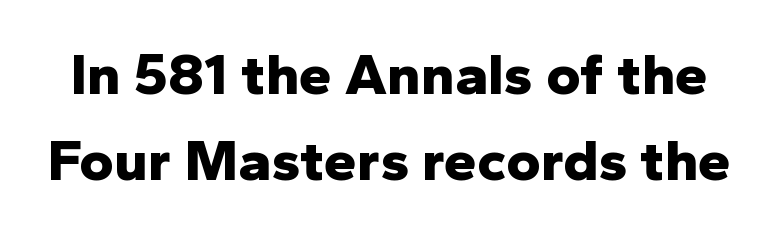
Q: Is the text bold? A: Yes.
Q: Is the text italic (slanted)? A: No, it is upright.
Q: Is the typeface a serif or a sans-serif typeface? A: Sans-serif.
Q: Is the text underlined? A: No.
Q: Is the spacing between letters normal or unusually wide? A: Normal.
Q: Is the spacing between lines tight, normal or loose? A: Normal.
Q: Width (condensed, normal, or wide)? A: Normal.
Q: Stroke contrast? A: Low.
Q: x-height? A: Medium.
Q: Monospaced? A: No.
